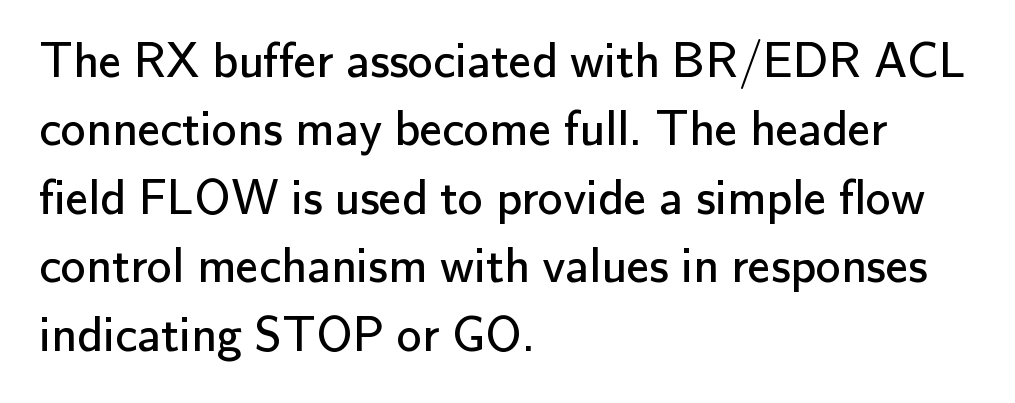
{"serif": "no", "italic": "no", "bold": "no", "weight": "regular", "width": "normal", "stroke_contrast": "low", "x_height": "small", "monospaced": "no", "underline": "no", "align": "left", "line_spacing": "normal", "line_spacing_ratio": 1.37, "letter_spacing": "normal", "letter_spacing_em": 0.0, "glyph_px": 50}
